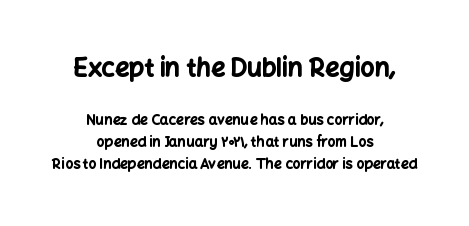
{"italic": "no", "bold": "yes", "underline": "no", "align": "center", "line_spacing": "normal", "line_spacing_ratio": 1.59, "letter_spacing": "normal", "letter_spacing_em": 0.0, "larger_block": "first", "size_ratio": 1.79, "glyph_px": 25}
